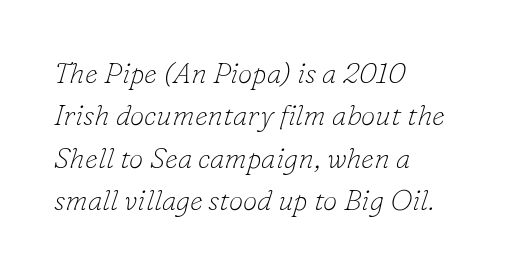
{"serif": "yes", "italic": "yes", "lean": "right", "slant_degrees": 16, "bold": "no", "weight": "thin", "width": "normal", "stroke_contrast": "low", "x_height": "small", "monospaced": "no", "underline": "no", "align": "left", "line_spacing": "normal", "line_spacing_ratio": 1.46, "letter_spacing": "normal", "letter_spacing_em": 0.0, "glyph_px": 29}
